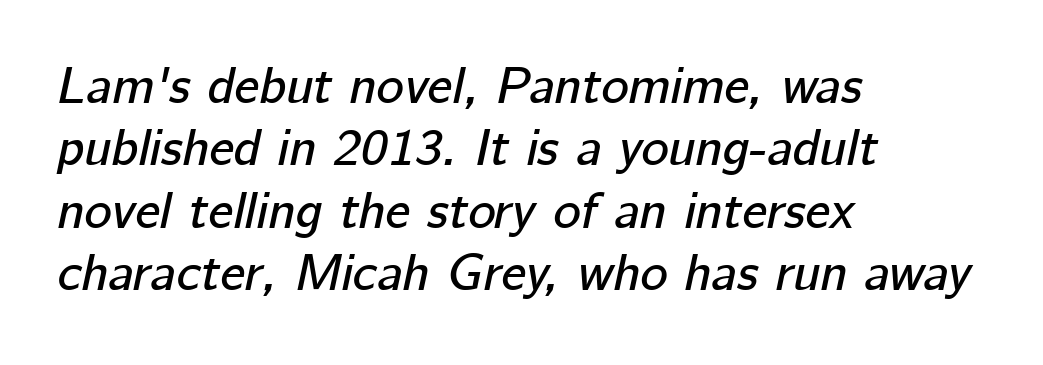
{"italic": "yes", "lean": "right", "slant_degrees": 12, "width": "normal", "stroke_contrast": "low", "x_height": "medium", "monospaced": "no", "underline": "no", "align": "left", "line_spacing_ratio": 1.2, "letter_spacing": "normal", "letter_spacing_em": 0.0, "glyph_px": 52}
